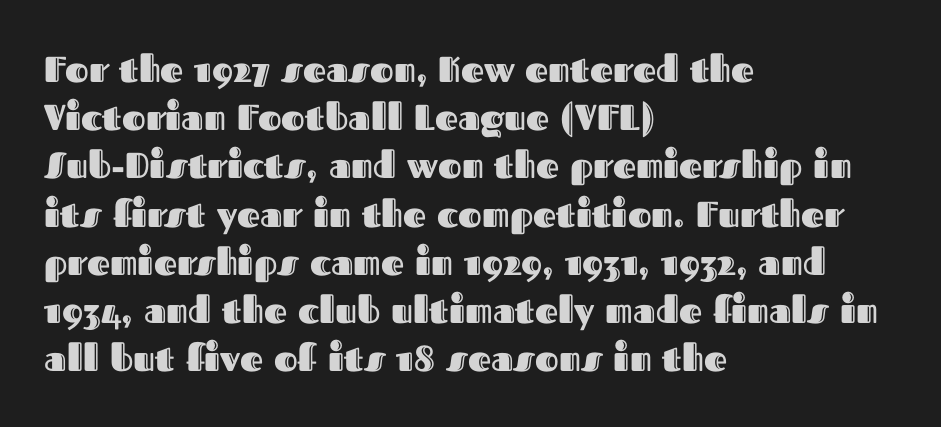
Q: Is the text italic (slanted)? A: No, it is upright.
Q: Is the text underlined? A: No.
Q: How is the paragraph aligned? A: Left-aligned.
Q: Is the spacing between letters normal or unusually wide? A: Normal.
Q: Is the spacing between lines tight, normal or loose? A: Normal.
Q: Width (condensed, normal, or wide)? A: Normal.
Q: x-height? A: Medium.
Q: Monospaced? A: No.
